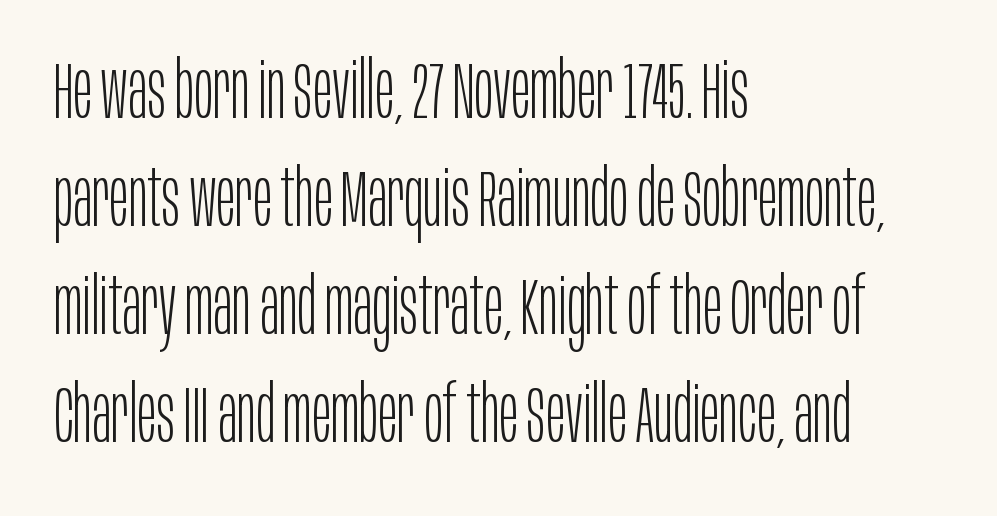
The image shows 80 px light, condensed sans-serif type, upright; set left-aligned, normal line spacing (1.35x), normal letter spacing, not underlined; low stroke contrast and a large x-height.
